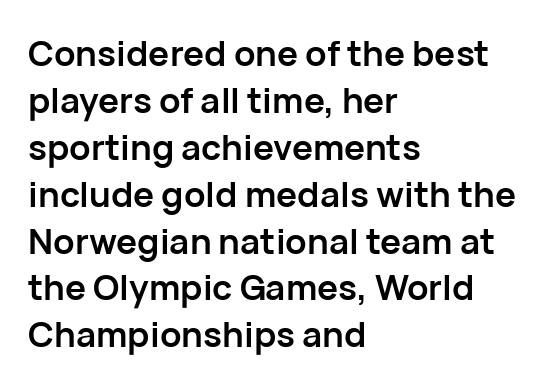
The image shows 35 px semibold sans-serif type, upright; set left-aligned, normal line spacing (1.34x), normal letter spacing, not underlined; low stroke contrast and a medium x-height.
